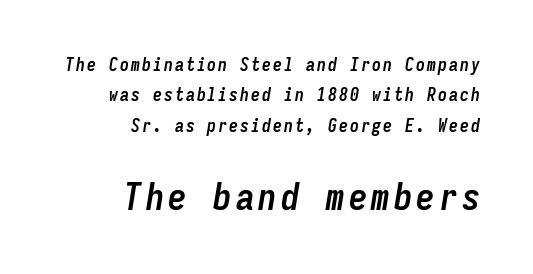
{"italic": "yes", "lean": "right", "slant_degrees": 9, "bold": "yes", "weight": "semibold", "width": "condensed", "stroke_contrast": "low", "x_height": "medium", "monospaced": "yes", "underline": "no", "align": "right", "line_spacing": "normal", "line_spacing_ratio": 1.69, "larger_block": "second", "size_ratio": 2.06, "glyph_px": 37}
